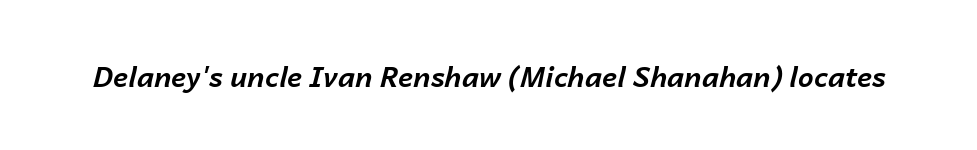
Q: Is the text bold? A: Yes.
Q: Is the text italic (slanted)? A: Yes, it leans right by about 14 degrees.
Q: Is the text underlined? A: No.
Q: Is the spacing between letters normal or unusually wide? A: Normal.
Q: Width (condensed, normal, or wide)? A: Normal.
Q: Stroke contrast? A: Low.
Q: x-height? A: Medium.
Q: Monospaced? A: No.
